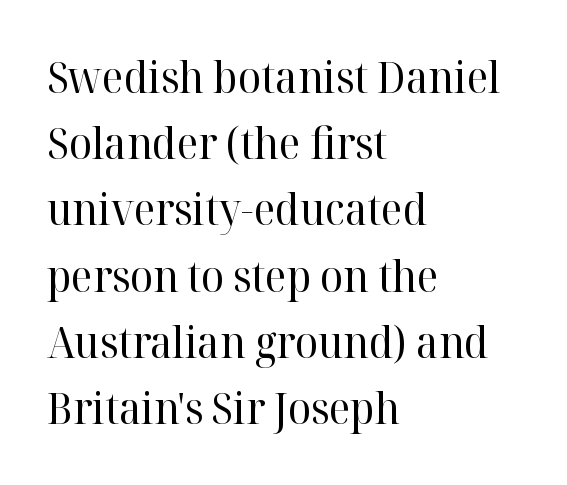
The image shows 43 px regular-weight serif type, upright; set left-aligned, normal line spacing (1.54x), normal letter spacing, not underlined; high stroke contrast and a medium x-height.
